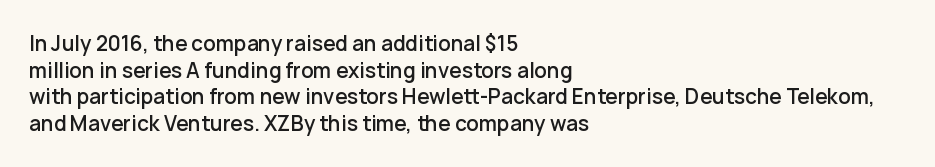
Q: Is the text bold? A: Semi-bold.
Q: Is the text italic (slanted)? A: No, it is upright.
Q: Is the text underlined? A: No.
Q: How is the paragraph aligned? A: Left-aligned.
Q: Is the spacing between letters normal or unusually wide? A: Normal.
Q: Is the spacing between lines tight, normal or loose? A: Normal.
